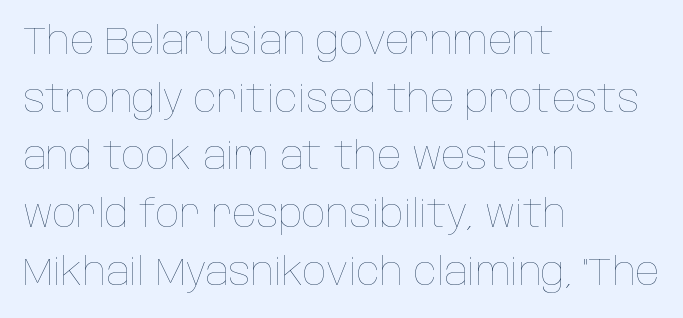
{"italic": "no", "bold": "no", "weight": "thin", "width": "condensed", "stroke_contrast": "low", "x_height": "large", "monospaced": "no", "underline": "no", "align": "left", "line_spacing": "normal", "line_spacing_ratio": 1.48, "letter_spacing": "normal", "letter_spacing_em": 0.0, "glyph_px": 39}
